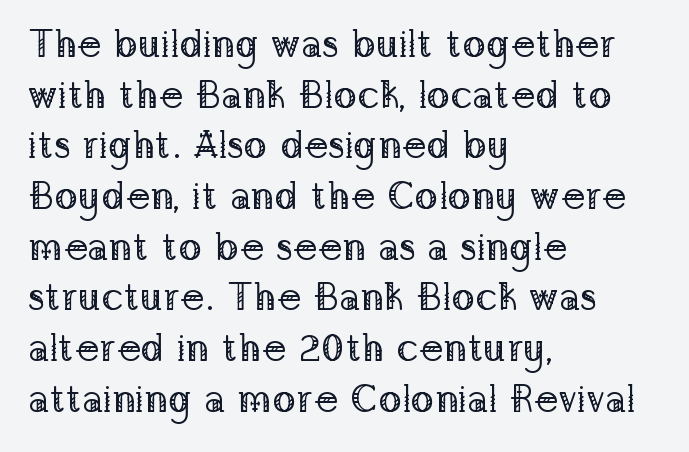
{"serif": "yes", "italic": "no", "bold": "no", "weight": "regular", "width": "normal", "stroke_contrast": "low", "x_height": "medium", "monospaced": "no", "underline": "no", "align": "left", "line_spacing": "normal", "line_spacing_ratio": 1.3, "letter_spacing": "normal", "letter_spacing_em": 0.0, "glyph_px": 39}
